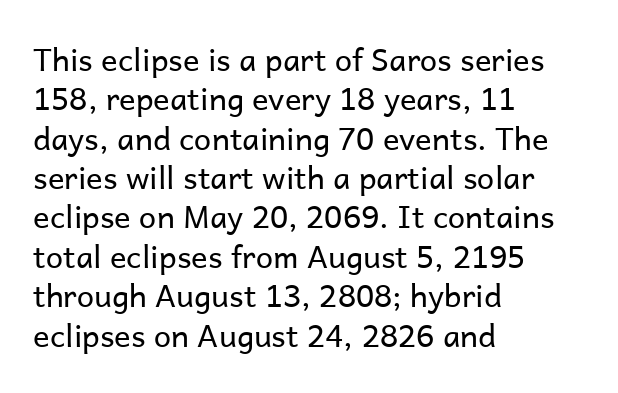
{"serif": "no", "italic": "no", "bold": "no", "weight": "regular", "width": "normal", "stroke_contrast": "low", "x_height": "medium", "monospaced": "no", "underline": "no", "align": "left", "line_spacing": "normal", "line_spacing_ratio": 1.27, "letter_spacing": "normal", "letter_spacing_em": 0.0, "glyph_px": 31}
